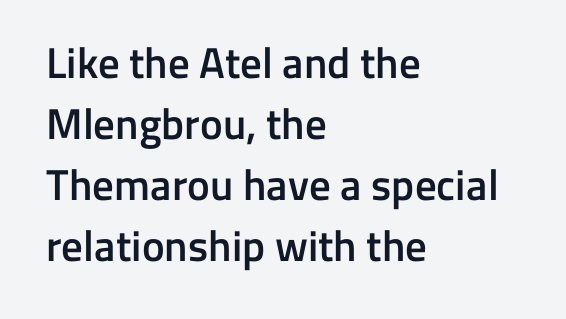
The image shows 43 px semibold sans-serif type, upright; set left-aligned, normal line spacing (1.42x), normal letter spacing, not underlined; low stroke contrast and a medium x-height.
